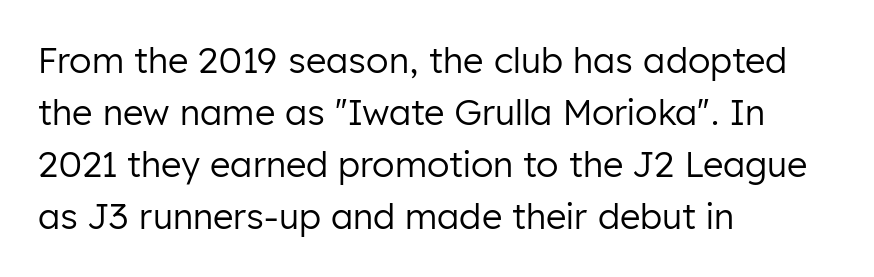
{"serif": "no", "italic": "no", "bold": "no", "weight": "regular", "width": "normal", "stroke_contrast": "low", "x_height": "medium", "monospaced": "no", "underline": "no", "align": "left", "line_spacing": "normal", "line_spacing_ratio": 1.49, "letter_spacing": "normal", "letter_spacing_em": 0.0, "glyph_px": 35}
